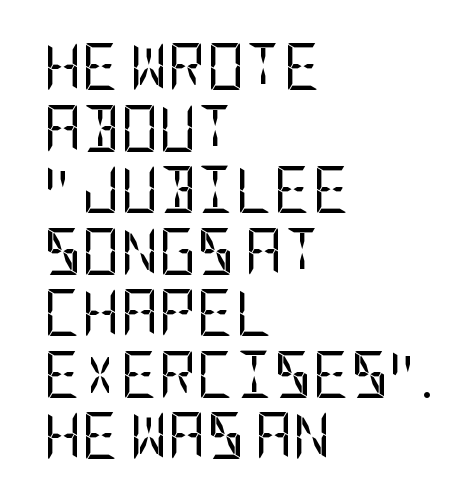
Q: Is the text bold? A: No.
Q: Is the text italic (slanted)? A: No, it is upright.
Q: Is the typeface a serif or a sans-serif typeface? A: Sans-serif.
Q: Is the text underlined? A: No.
Q: How is the paragraph aligned? A: Left-aligned.
Q: Is the spacing between letters normal or unusually wide? A: Normal.
Q: Is the spacing between lines tight, normal or loose? A: Normal.
Q: Width (condensed, normal, or wide)? A: Condensed.
Q: Stroke contrast? A: Low.
Q: x-height? A: Large.
